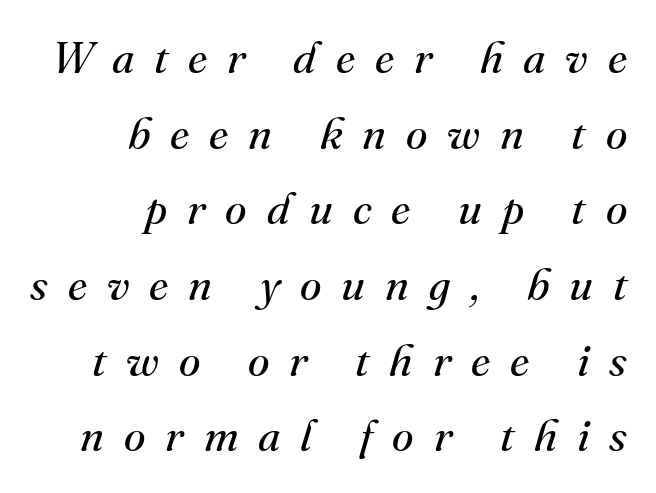
Proportional: the letters do not fall into vertical columns. This rendering employs a face with finishing strokes, i.e., a serif. Descenders hang freely into open space. Horizontally, the lines are justified to the trailing edge only. This rendering widens character spacing well past its baseline value. Looking at the ascenders, they clearly lean.
